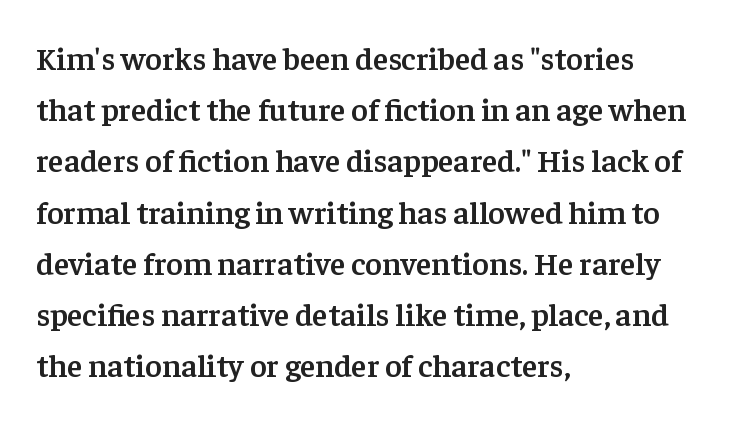
{"serif": "yes", "italic": "no", "bold": "semi", "weight": "semibold", "width": "normal", "stroke_contrast": "low", "x_height": "medium", "monospaced": "no", "underline": "no", "align": "left", "line_spacing": "normal", "line_spacing_ratio": 1.6, "letter_spacing": "normal", "letter_spacing_em": 0.0, "glyph_px": 32}
